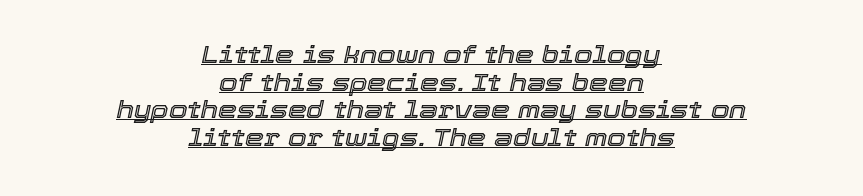
{"italic": "yes", "lean": "right", "slant_degrees": 12, "underline": "yes", "align": "center", "line_spacing": "tight", "line_spacing_ratio": 1.15, "letter_spacing": "normal", "letter_spacing_em": 0.0, "glyph_px": 24}
